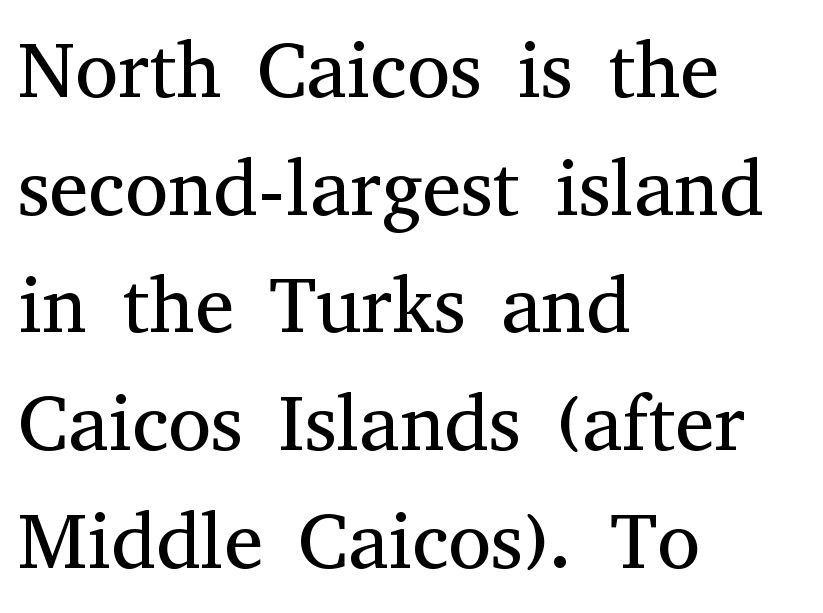
The image shows 79 px regular-weight serif type, upright; set left-aligned, normal line spacing (1.49x), normal letter spacing, not underlined; medium stroke contrast and a medium x-height.
